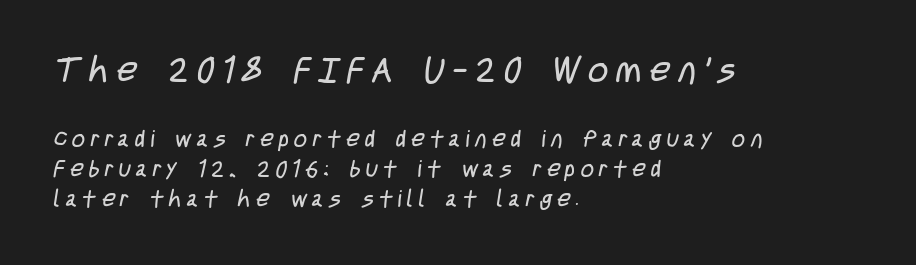
The line-height multiplier appears to be the usual default. Is this a fixed-width face? No — the glyphs have proportional, varying widths. No letter is thick-stroked: the sample isn't bold. This layout puts the oversized block above and the modest block below. Just letters on the line, the space beneath them empty.
